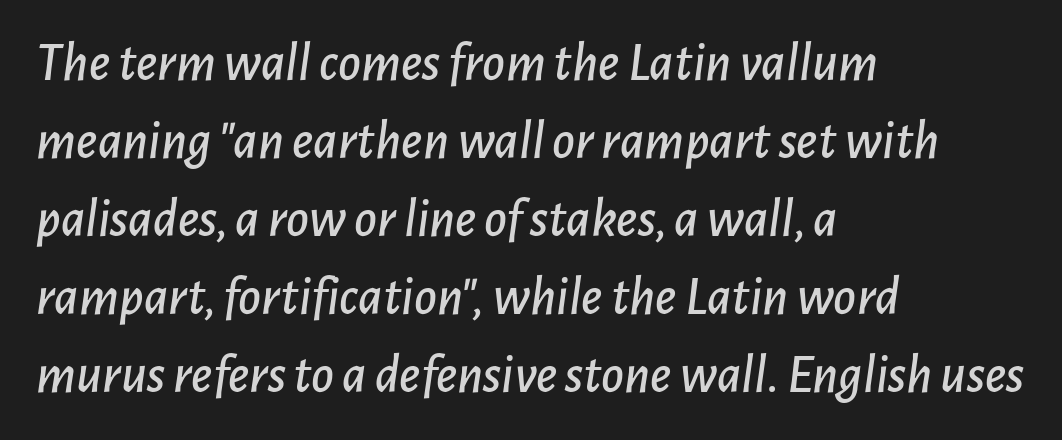
{"italic": "yes", "lean": "right", "slant_degrees": 7, "width": "normal", "stroke_contrast": "low", "x_height": "medium", "monospaced": "no", "underline": "no", "align": "left", "line_spacing": "normal", "line_spacing_ratio": 1.42, "letter_spacing": "normal", "letter_spacing_em": 0.0, "glyph_px": 55}
